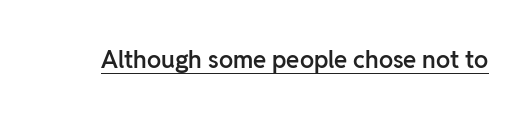
{"italic": "no", "bold": "semi", "underline": "yes", "letter_spacing": "normal", "letter_spacing_em": 0.0, "glyph_px": 24}
